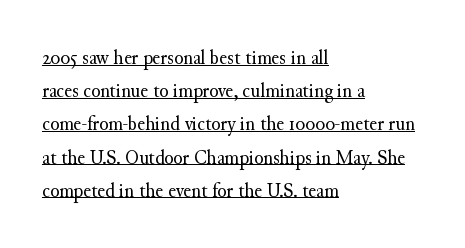
{"italic": "no", "bold": "no", "underline": "yes", "align": "left", "line_spacing": "normal", "line_spacing_ratio": 1.58, "letter_spacing": "normal", "letter_spacing_em": 0.0, "glyph_px": 21}
